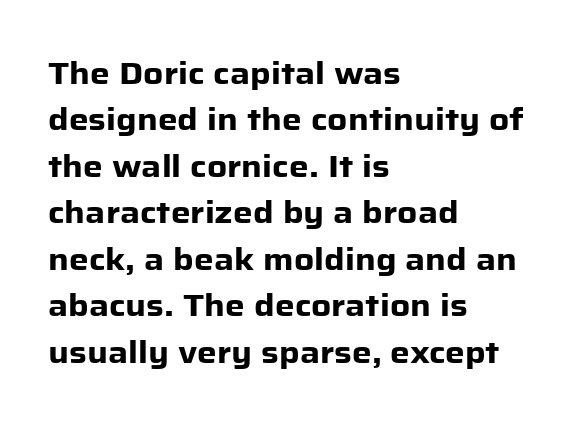
The image shows 31 px heavy sans-serif type, upright; set left-aligned, normal line spacing (1.5x), normal letter spacing, not underlined; low stroke contrast and a medium x-height.
